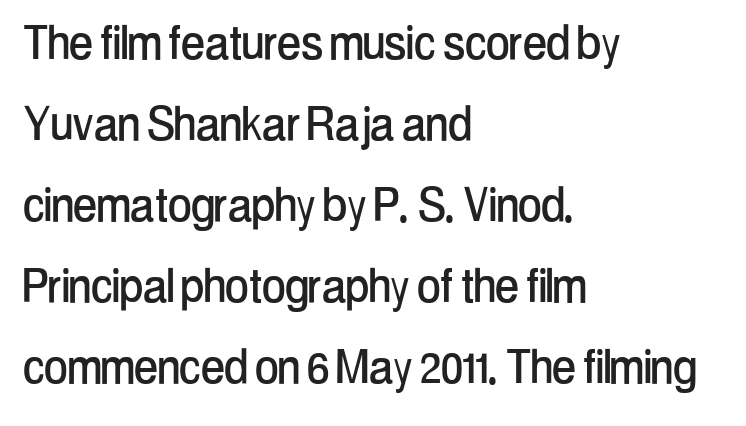
The image shows 57 px condensed sans-serif type, upright; set left-aligned, normal line spacing (1.42x), normal letter spacing, not underlined; low stroke contrast and a medium x-height.
